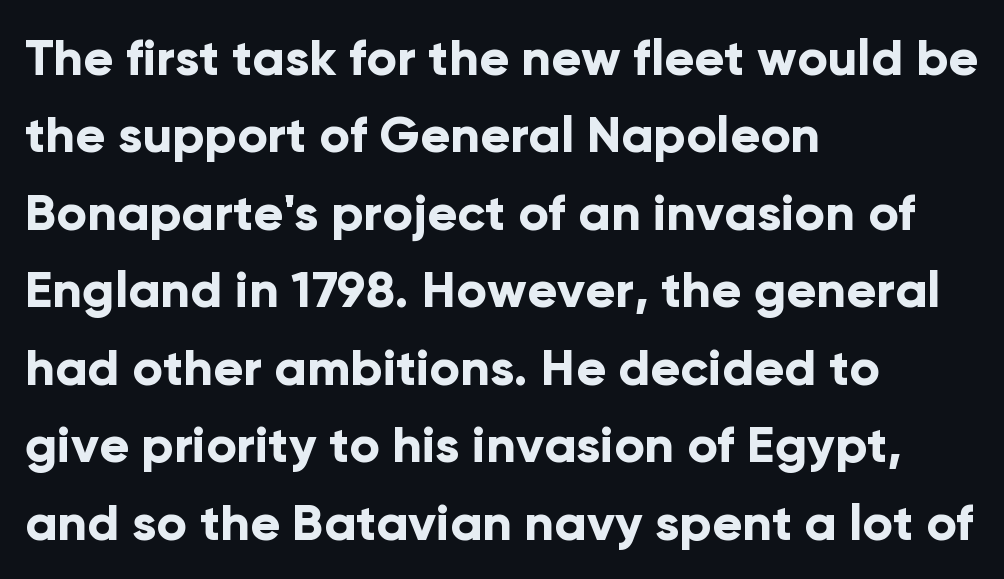
{"serif": "no", "italic": "no", "bold": "yes", "weight": "bold", "width": "normal", "stroke_contrast": "low", "x_height": "medium", "monospaced": "no", "underline": "no", "align": "left", "line_spacing": "normal", "line_spacing_ratio": 1.55, "letter_spacing": "normal", "letter_spacing_em": 0.0, "glyph_px": 50}
